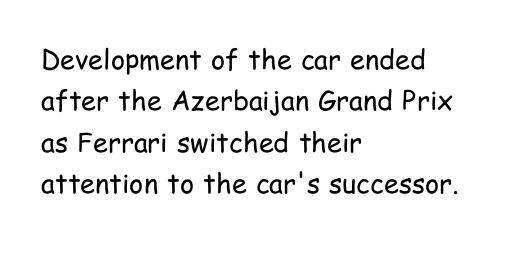
{"italic": "no", "bold": "no", "underline": "no", "align": "left", "line_spacing": "normal", "line_spacing_ratio": 1.53, "letter_spacing": "normal", "letter_spacing_em": 0.0, "glyph_px": 27}
